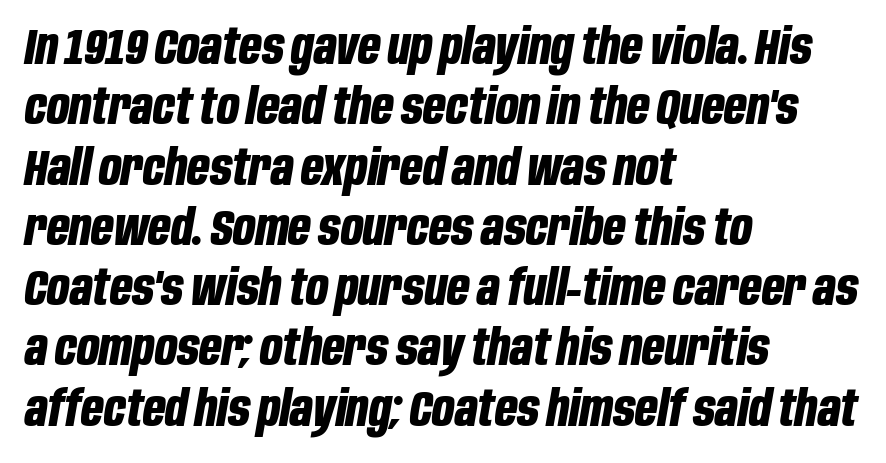
Q: Is the text bold? A: Yes.
Q: Is the text italic (slanted)? A: Yes, it leans right by about 10 degrees.
Q: Is the text underlined? A: No.
Q: How is the paragraph aligned? A: Left-aligned.
Q: Is the spacing between letters normal or unusually wide? A: Normal.
Q: Width (condensed, normal, or wide)? A: Condensed.
Q: Stroke contrast? A: Low.
Q: x-height? A: Large.
Q: Monospaced? A: No.
